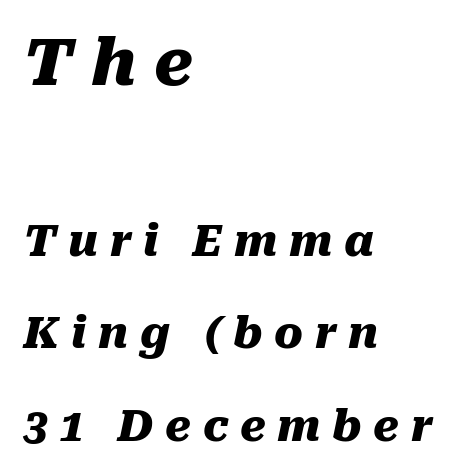
Every row of glyphs begins at an identical x-position on the left. Underline: absent. What stands out about the letter spacing? Its width — letters are far apart. Of the two passages, the one on top uses the larger point size. Rendered with sloped, italic letterforms.
